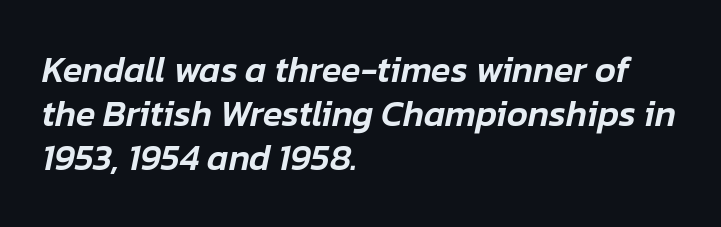
The image shows 36 px text type, italic (leaning right); set left-aligned, line spacing 1.22x, normal letter spacing, not underlined; low stroke contrast and a medium x-height.
